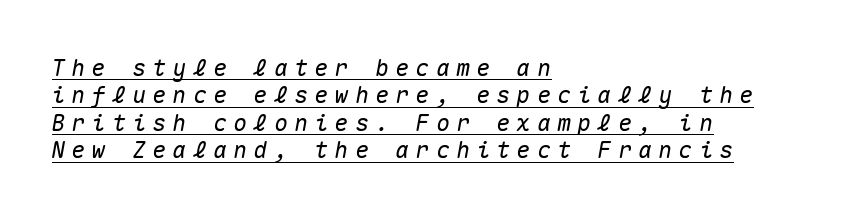
{"italic": "yes", "lean": "right", "slant_degrees": 10, "underline": "yes", "align": "left", "line_spacing_ratio": 1.19, "letter_spacing": "wide", "letter_spacing_em": 0.28, "glyph_px": 23}
